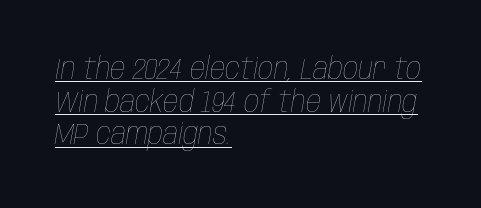
The image shows 30 px thin, condensed type, italic (leaning right); set left-aligned, tight line spacing (1.09x), normal letter spacing, underlined; low stroke contrast and a large x-height.
